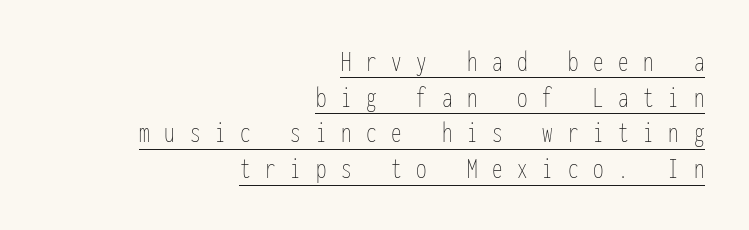
The image shows 30 px thin, condensed type, upright, monospaced; set right-aligned, line spacing 1.19x, unusually wide letter spacing (+0.49 em), underlined; low stroke contrast and a medium x-height.
